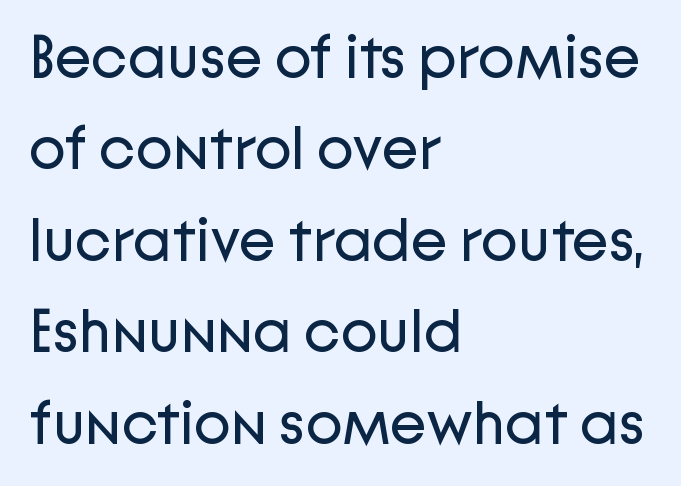
Q: Is the text bold? A: No.
Q: Is the text italic (slanted)? A: No, it is upright.
Q: Is the typeface a serif or a sans-serif typeface? A: Sans-serif.
Q: Is the text underlined? A: No.
Q: How is the paragraph aligned? A: Left-aligned.
Q: Is the spacing between letters normal or unusually wide? A: Normal.
Q: Is the spacing between lines tight, normal or loose? A: Normal.
Q: Width (condensed, normal, or wide)? A: Normal.
Q: Stroke contrast? A: Low.
Q: x-height? A: Medium.
Q: Monospaced? A: No.
